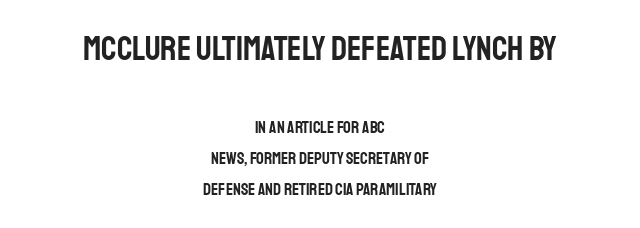
The image shows 34 px condensed sans-serif type, upright; set centered, line spacing 1.82x, normal letter spacing, not underlined; the first (top) block is 2.0x larger; low stroke contrast and a large x-height.
